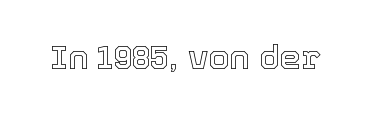
Q: Is the text italic (slanted)? A: No, it is upright.
Q: Is the text underlined? A: No.
Q: Is the spacing between letters normal or unusually wide? A: Normal.
Q: Width (condensed, normal, or wide)? A: Normal.
Q: x-height? A: Medium.
Q: Monospaced? A: No.
